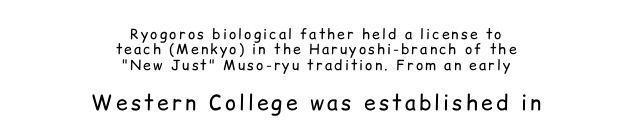
{"italic": "no", "bold": "no", "underline": "no", "align": "center", "line_spacing": "tight", "line_spacing_ratio": 1.1, "larger_block": "second", "size_ratio": 1.5, "glyph_px": 21}
